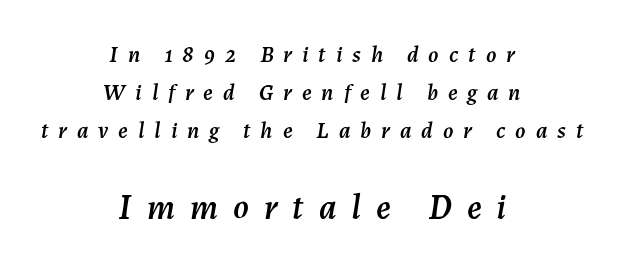
The letters advance in unequal steps, a hallmark of proportional type. Italic? Definitely — the glyphs are oblique. Plain, unruled lines of type. Both edges are ragged and mirror each other, which tells us the setting is centered.
